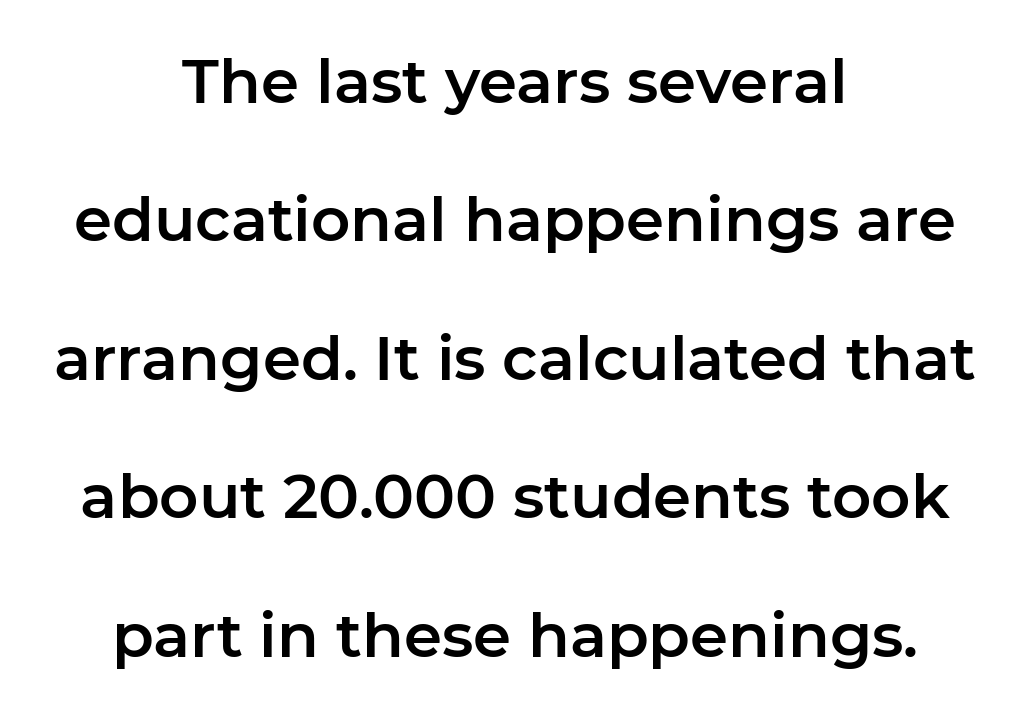
Q: Is the text italic (slanted)? A: No, it is upright.
Q: Is the typeface a serif or a sans-serif typeface? A: Sans-serif.
Q: Is the text underlined? A: No.
Q: How is the paragraph aligned? A: Centered.
Q: Is the spacing between letters normal or unusually wide? A: Normal.
Q: Is the spacing between lines tight, normal or loose? A: Loose.
Q: Width (condensed, normal, or wide)? A: Normal.
Q: Stroke contrast? A: Low.
Q: x-height? A: Medium.
Q: Monospaced? A: No.
